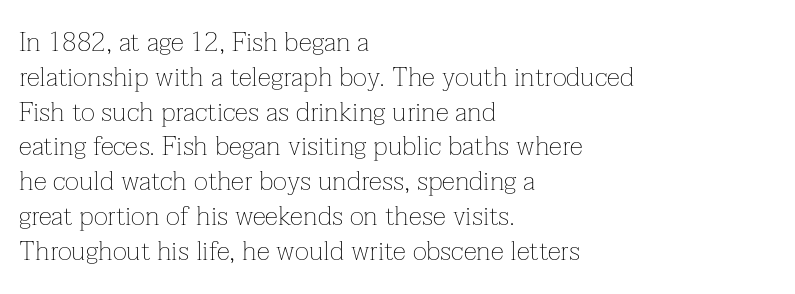
The image shows 27 px text type, upright; set left-aligned, normal line spacing (1.29x), normal letter spacing, not underlined.
